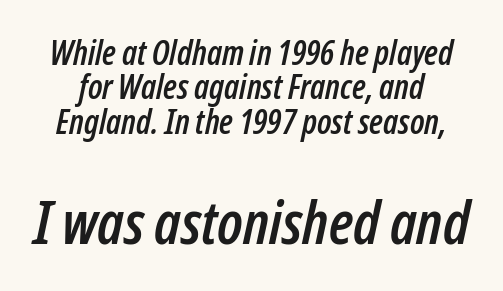
{"italic": "yes", "lean": "right", "slant_degrees": 12, "width": "condensed", "stroke_contrast": "low", "x_height": "medium", "monospaced": "no", "underline": "no", "line_spacing": "tight", "line_spacing_ratio": 1.01, "letter_spacing": "normal", "letter_spacing_em": 0.0, "larger_block": "second", "size_ratio": 1.76, "glyph_px": 60}
